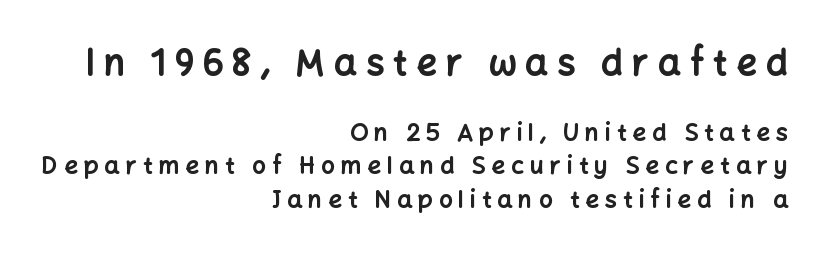
The image shows 36 px bold sans-serif type, upright; set right-aligned, normal line spacing (1.39x), unusually wide letter spacing (+0.25 em), not underlined; the first (top) block is 1.5x larger; low stroke contrast and a medium x-height.
